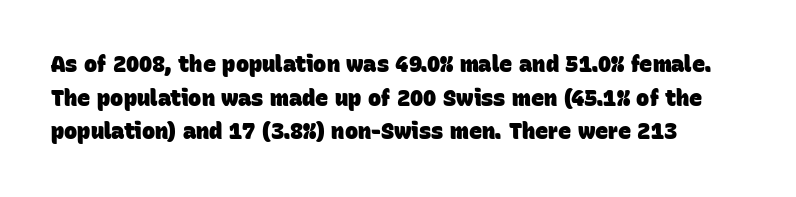
Is there much room between lines? A standard amount, neither cramped nor airy. Is the type bold? Yes — the strokes are clearly thick and heavy. Tracking here is standard; glyphs follow each other at the usual distance. Descenders hang freely into open space.
